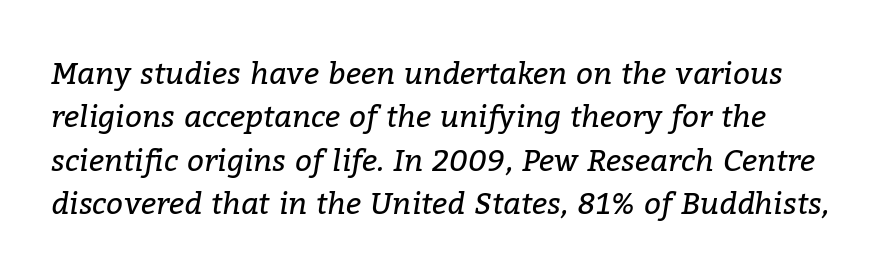
The image shows 30 px regular-weight serif type, italic (leaning right); set normal line spacing (1.45x), normal letter spacing, not underlined; low stroke contrast and a medium x-height.
